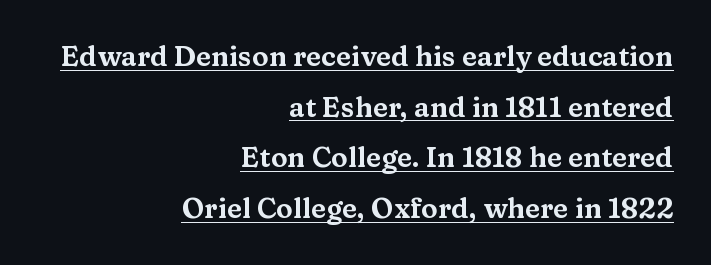
The image shows 28 px wide serif type, upright; set right-aligned, line spacing 1.81x, normal letter spacing, underlined; medium stroke contrast and a medium x-height.
